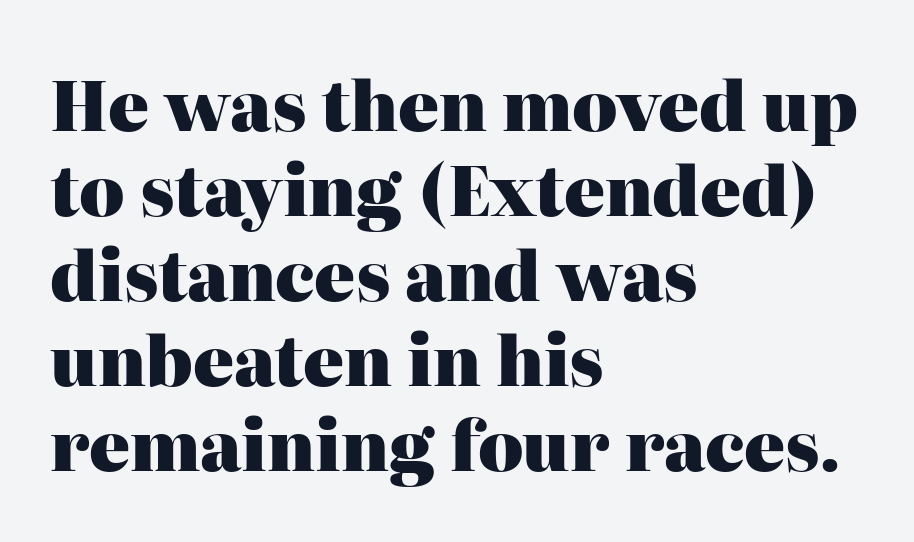
{"serif": "yes", "italic": "no", "bold": "yes", "weight": "heavy", "width": "normal", "stroke_contrast": "high", "x_height": "medium", "monospaced": "no", "underline": "no", "align": "left", "line_spacing": "normal", "line_spacing_ratio": 1.25, "letter_spacing": "normal", "letter_spacing_em": 0.0, "glyph_px": 68}
